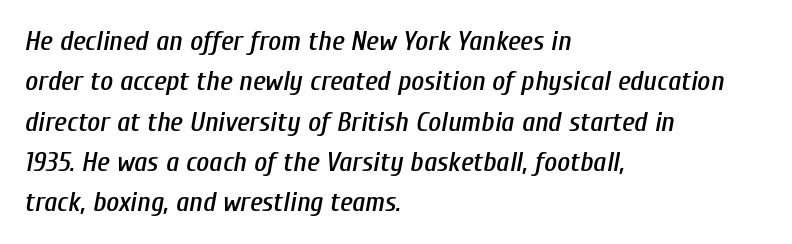
{"italic": "yes", "lean": "right", "slant_degrees": 10, "width": "condensed", "stroke_contrast": "low", "x_height": "medium", "monospaced": "no", "underline": "no", "align": "left", "line_spacing": "normal", "line_spacing_ratio": 1.44, "letter_spacing": "normal", "letter_spacing_em": 0.0, "glyph_px": 28}
